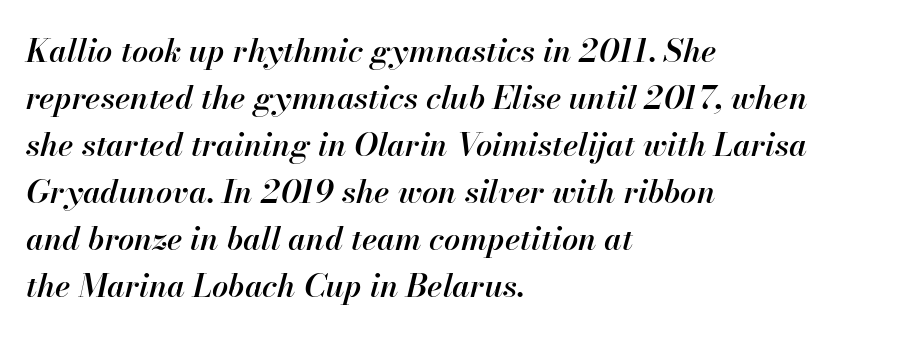
Short and long lines alike share a common starting point at left. Between one letter and the next there's only the usual sliver of space. You can tell it's italic because the verticals aren't actually vertical. Varying glyph widths throughout — classic text-font behaviour. I'd describe the lettering as semibold — firm but not a full bold.
